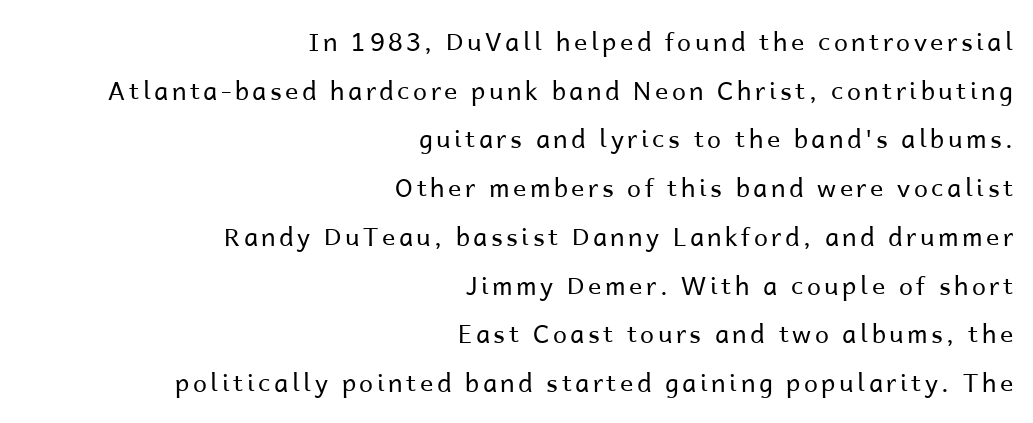
Q: Is the text bold? A: No.
Q: Is the text italic (slanted)? A: No, it is upright.
Q: Is the text underlined? A: No.
Q: How is the paragraph aligned? A: Right-aligned.
Q: Is the spacing between lines tight, normal or loose? A: Loose.
